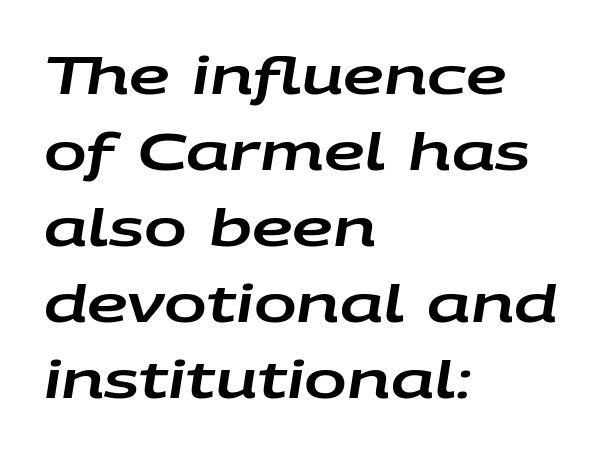
{"italic": "yes", "lean": "right", "slant_degrees": 9, "width": "wide", "stroke_contrast": "low", "x_height": "large", "monospaced": "no", "underline": "no", "align": "left", "line_spacing": "normal", "line_spacing_ratio": 1.49, "letter_spacing": "normal", "letter_spacing_em": 0.0, "glyph_px": 51}
